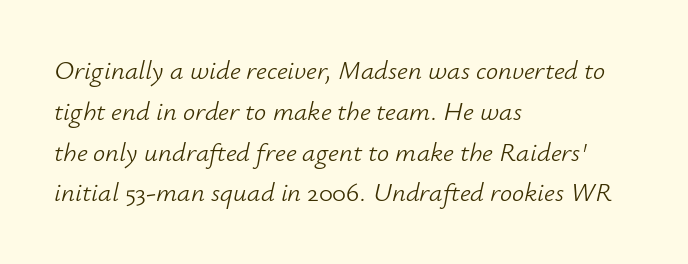
Q: Is the text bold? A: No.
Q: Is the text italic (slanted)? A: Yes, it leans right by about 12 degrees.
Q: Is the text underlined? A: No.
Q: How is the paragraph aligned? A: Left-aligned.
Q: Is the spacing between letters normal or unusually wide? A: Normal.
Q: Is the spacing between lines tight, normal or loose? A: Normal.
